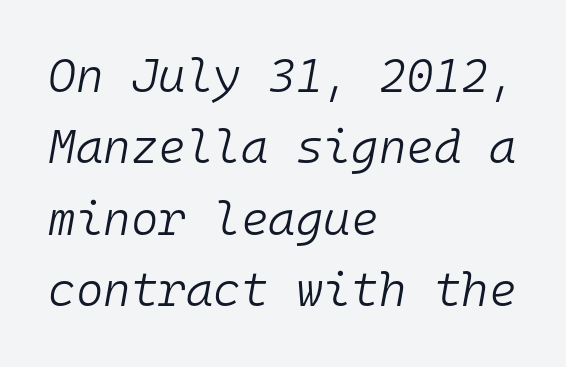
The image shows 47 px light type, italic (leaning right), monospaced; set left-aligned, normal line spacing (1.52x), normal letter spacing, not underlined; low stroke contrast and a medium x-height.
